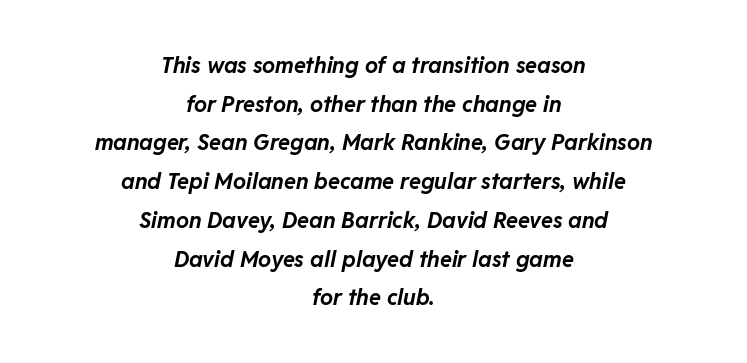
{"italic": "yes", "lean": "right", "slant_degrees": 11, "bold": "yes", "underline": "no", "align": "center", "line_spacing_ratio": 1.76, "letter_spacing": "normal", "letter_spacing_em": 0.0, "glyph_px": 22}
